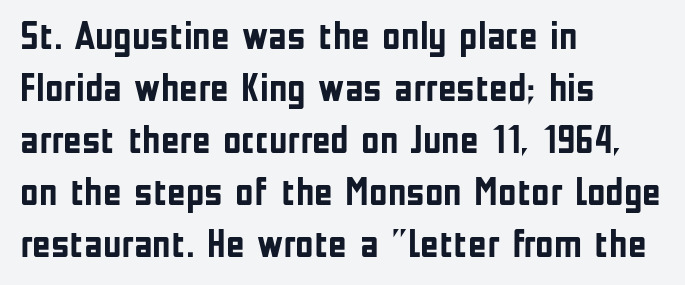
The image shows 40 px semibold, condensed sans-serif type, upright; set left-aligned, normal line spacing (1.3x), normal letter spacing, not underlined; low stroke contrast and a medium x-height.
